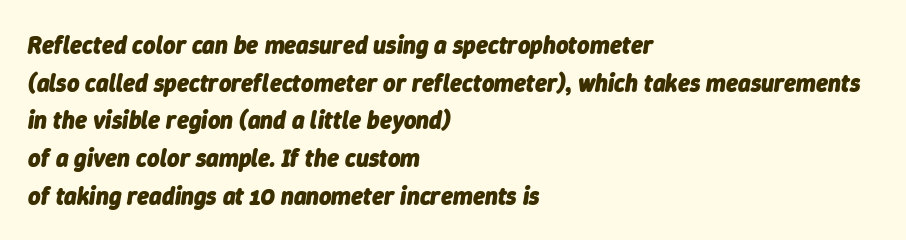
The image shows 24 px bold type, italic (leaning right); set left-aligned, normal line spacing (1.57x), normal letter spacing, not underlined.
